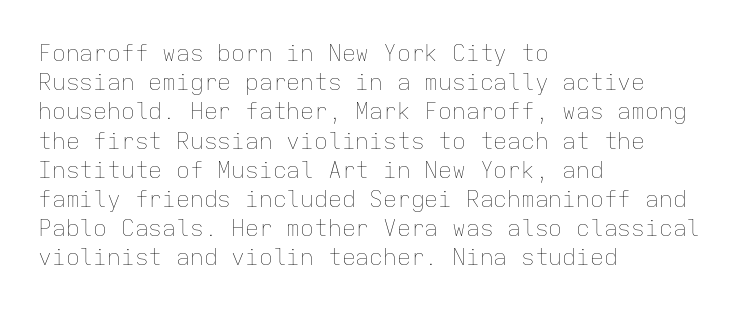
Nothing unusual about the tracking: characters are spaced as the font intends. Caption: multi-line text, flush left, ragged right. How would I describe the line gaps? Plain and ordinary. Unbolded letterforms with no extra heft.
